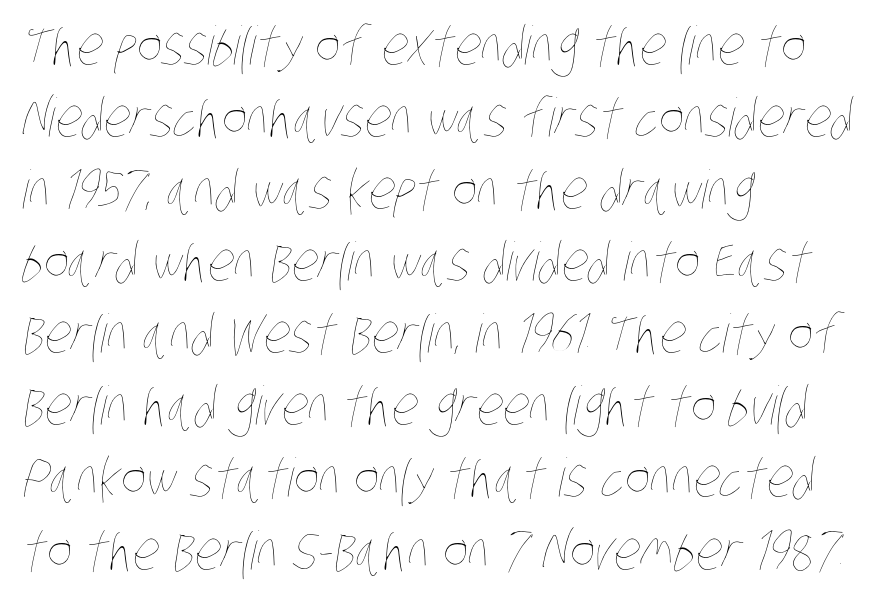
Q: Is the text bold? A: No.
Q: Is the text underlined? A: No.
Q: How is the paragraph aligned? A: Left-aligned.
Q: Is the spacing between letters normal or unusually wide? A: Normal.
Q: Is the spacing between lines tight, normal or loose? A: Normal.
Q: Width (condensed, normal, or wide)? A: Condensed.
Q: Stroke contrast? A: Low.
Q: x-height? A: Large.
Q: Monospaced? A: No.
